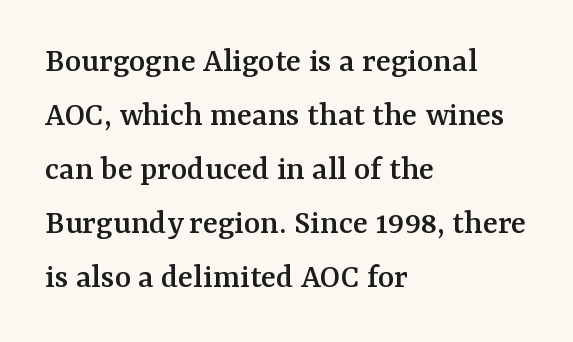
Q: Is the text italic (slanted)? A: No, it is upright.
Q: Is the typeface a serif or a sans-serif typeface? A: Serif.
Q: Is the text underlined? A: No.
Q: How is the paragraph aligned? A: Left-aligned.
Q: Is the spacing between letters normal or unusually wide? A: Normal.
Q: Is the spacing between lines tight, normal or loose? A: Normal.
Q: Width (condensed, normal, or wide)? A: Normal.
Q: Stroke contrast? A: Medium.
Q: x-height? A: Medium.
Q: Monospaced? A: No.
